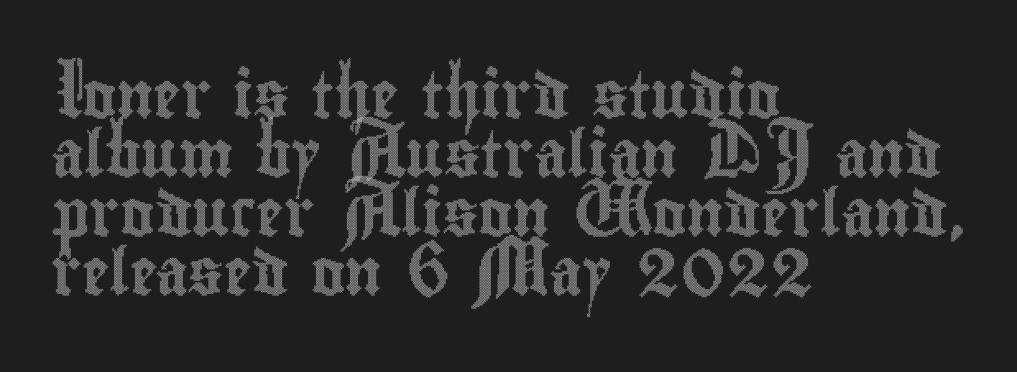
Rendered with straight, roman letterforms. Clear beneath every line of the passage. Notice how descenders clear the ascenders below comfortably — that's standard leading. The lines in this sample share a left origin and differ only in where they stop.
